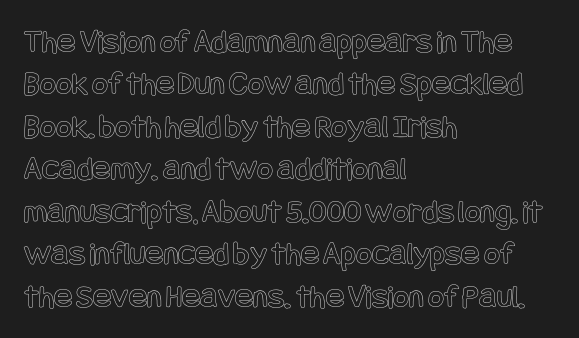
Q: Is the text italic (slanted)? A: No, it is upright.
Q: Is the text underlined? A: No.
Q: How is the paragraph aligned? A: Left-aligned.
Q: Is the spacing between letters normal or unusually wide? A: Normal.
Q: Is the spacing between lines tight, normal or loose? A: Normal.
Q: Width (condensed, normal, or wide)? A: Condensed.
Q: x-height? A: Large.
